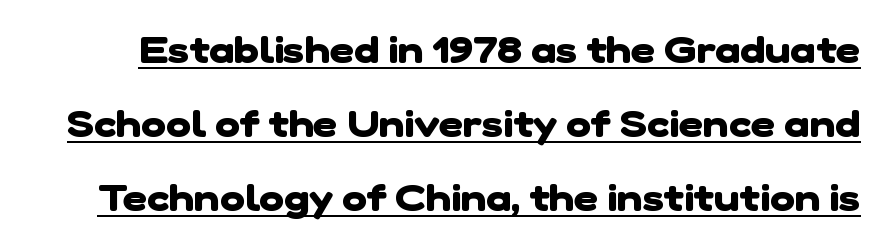
Q: Is the text bold? A: Yes.
Q: Is the typeface a serif or a sans-serif typeface? A: Sans-serif.
Q: Is the text underlined? A: Yes.
Q: Is the spacing between letters normal or unusually wide? A: Normal.
Q: Is the spacing between lines tight, normal or loose? A: Loose.
Q: Width (condensed, normal, or wide)? A: Normal.
Q: Stroke contrast? A: Low.
Q: x-height? A: Medium.
Q: Monospaced? A: No.
